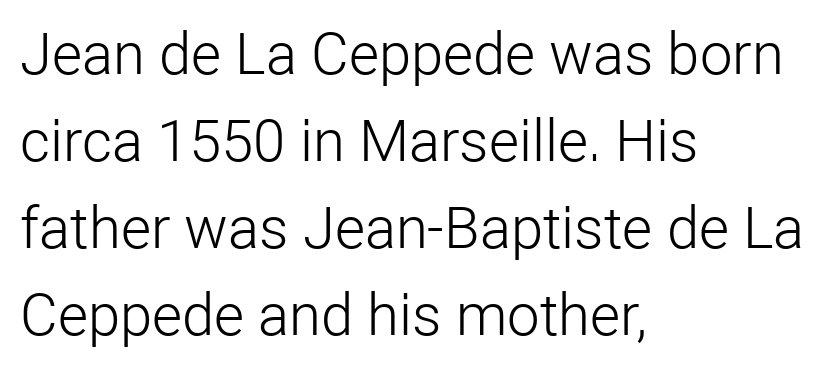
The image shows 58 px light sans-serif type, upright; set left-aligned, normal line spacing (1.5x), normal letter spacing, not underlined; low stroke contrast and a medium x-height.
